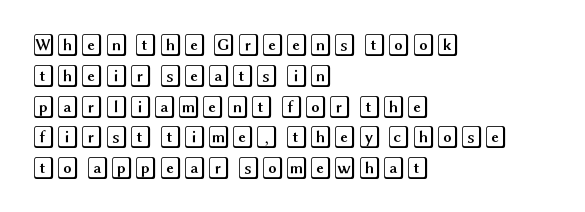
{"italic": "no", "underline": "no", "align": "left", "line_spacing": "normal", "line_spacing_ratio": 1.4, "letter_spacing": "normal", "letter_spacing_em": 0.0, "glyph_px": 22}
